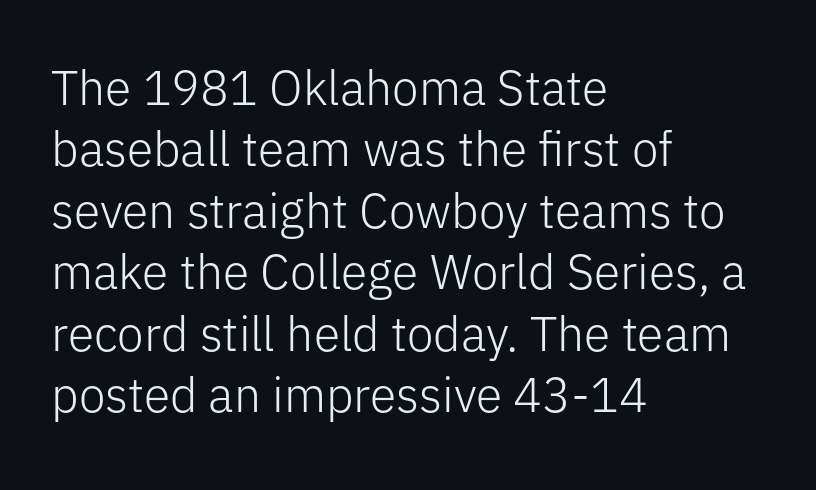
{"serif": "no", "italic": "no", "bold": "no", "weight": "light", "width": "normal", "stroke_contrast": "low", "x_height": "medium", "monospaced": "no", "underline": "no", "align": "left", "line_spacing": "normal", "line_spacing_ratio": 1.28, "letter_spacing": "normal", "letter_spacing_em": 0.0, "glyph_px": 48}
